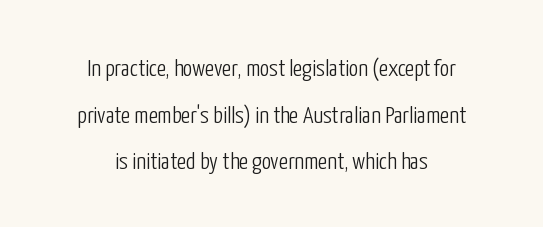
The image shows 24 px text type, upright; set centered, loose line spacing (1.94x), normal letter spacing, not underlined.
